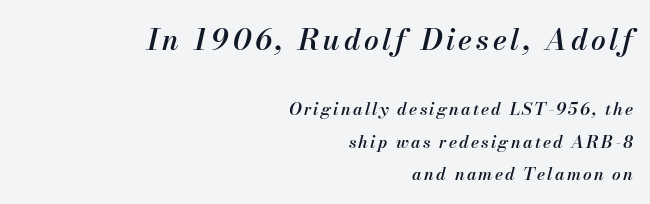
The image shows 29 px semibold type, italic (leaning right); set right-aligned, loose line spacing (1.9x), not underlined; the first (top) block is 1.71x larger; medium stroke contrast and a small x-height.
